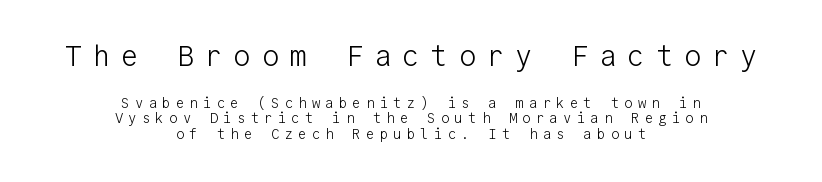
The image shows 29 px light sans-serif type, upright, monospaced; set centered, tight line spacing (1.12x), unusually wide letter spacing (+0.37 em), not underlined; the first (top) block is 2.07x larger; low stroke contrast and a medium x-height.
